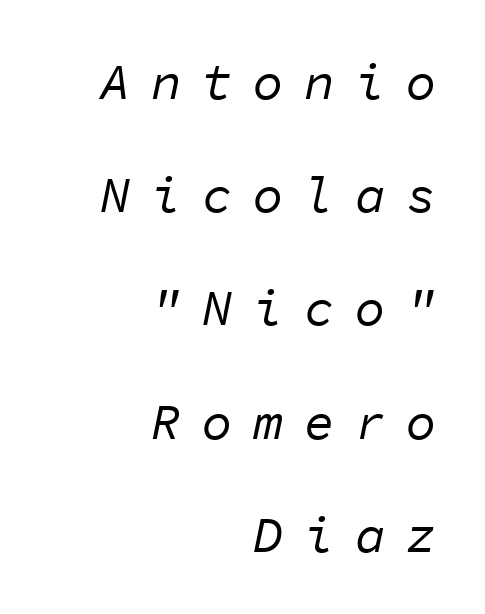
This sample has the even, mechanical cadence of fixed-width lettering. The text carries the slant typical of an italic or oblique font. Between one letter and the next there's a generous, obvious gap. Caption: multi-line text, flush right, ragged left.
